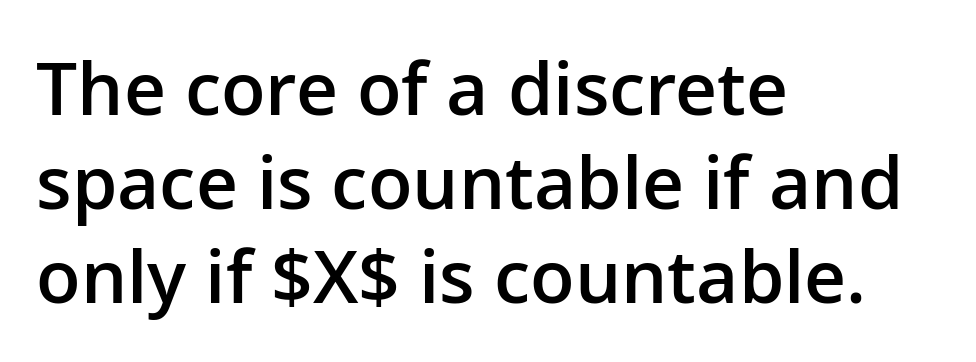
Q: Is the text bold? A: Semi-bold.
Q: Is the text italic (slanted)? A: No, it is upright.
Q: Is the typeface a serif or a sans-serif typeface? A: Sans-serif.
Q: Is the text underlined? A: No.
Q: How is the paragraph aligned? A: Left-aligned.
Q: Is the spacing between letters normal or unusually wide? A: Normal.
Q: Is the spacing between lines tight, normal or loose? A: Normal.
Q: Width (condensed, normal, or wide)? A: Normal.
Q: Stroke contrast? A: Low.
Q: x-height? A: Medium.
Q: Monospaced? A: No.
